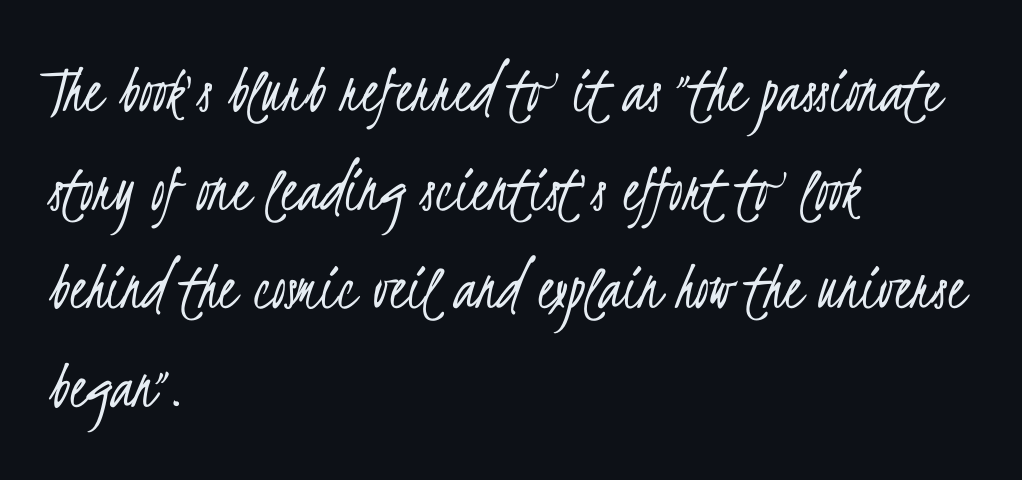
Q: Is the text bold? A: No.
Q: Is the typeface a serif or a sans-serif typeface? A: Sans-serif.
Q: Is the text underlined? A: No.
Q: How is the paragraph aligned? A: Left-aligned.
Q: Is the spacing between letters normal or unusually wide? A: Normal.
Q: Is the spacing between lines tight, normal or loose? A: Normal.
Q: Width (condensed, normal, or wide)? A: Condensed.
Q: Stroke contrast? A: Low.
Q: x-height? A: Small.
Q: Monospaced? A: No.
